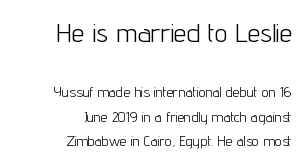
{"italic": "no", "bold": "no", "underline": "no", "align": "right", "line_spacing_ratio": 1.77, "letter_spacing": "normal", "letter_spacing_em": 0.0, "larger_block": "first", "size_ratio": 1.86, "glyph_px": 26}
